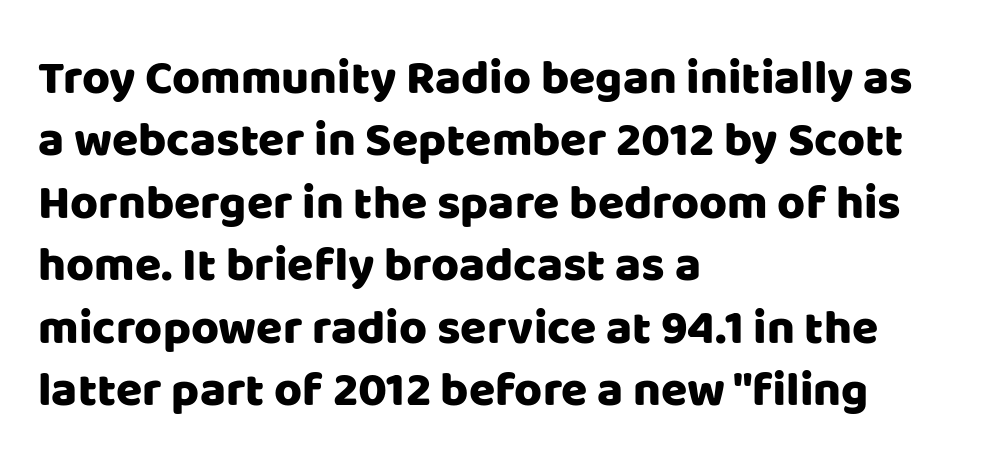
Q: Is the text italic (slanted)? A: No, it is upright.
Q: Is the typeface a serif or a sans-serif typeface? A: Sans-serif.
Q: Is the text underlined? A: No.
Q: How is the paragraph aligned? A: Left-aligned.
Q: Is the spacing between letters normal or unusually wide? A: Normal.
Q: Is the spacing between lines tight, normal or loose? A: Normal.
Q: Width (condensed, normal, or wide)? A: Normal.
Q: Stroke contrast? A: Low.
Q: x-height? A: Large.
Q: Monospaced? A: No.
